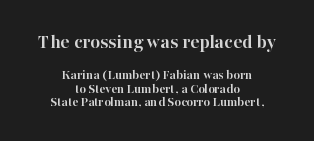
Q: Is the text bold? A: Yes.
Q: Is the text italic (slanted)? A: No, it is upright.
Q: Is the text underlined? A: No.
Q: How is the paragraph aligned? A: Centered.
Q: Is the spacing between letters normal or unusually wide? A: Normal.
Q: Is the spacing between lines tight, normal or loose? A: Tight.
Q: Which block of text is set in a larger size, the first (top) or the second (bottom)? A: The first (top) one.
